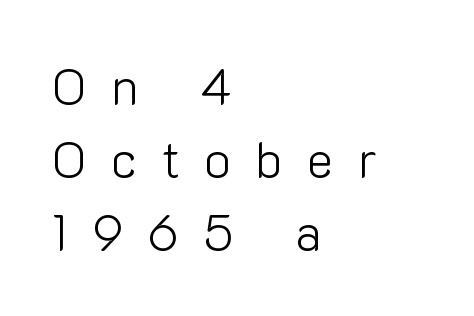
Q: Is the text bold? A: No.
Q: Is the text italic (slanted)? A: No, it is upright.
Q: Is the typeface a serif or a sans-serif typeface? A: Sans-serif.
Q: Is the text underlined? A: No.
Q: How is the paragraph aligned? A: Left-aligned.
Q: Is the spacing between letters normal or unusually wide? A: Unusually wide.
Q: Is the spacing between lines tight, normal or loose? A: Normal.
Q: Width (condensed, normal, or wide)? A: Normal.
Q: Stroke contrast? A: Low.
Q: x-height? A: Medium.
Q: Monospaced? A: No.
